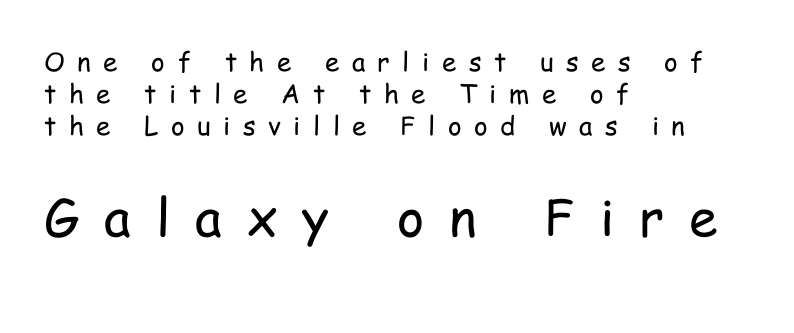
Q: Is the text bold? A: No.
Q: Is the text italic (slanted)? A: No, it is upright.
Q: Is the typeface a serif or a sans-serif typeface? A: Sans-serif.
Q: Is the text underlined? A: No.
Q: How is the paragraph aligned? A: Left-aligned.
Q: Is the spacing between letters normal or unusually wide? A: Unusually wide.
Q: Which block of text is set in a larger size, the first (top) or the second (bottom)? A: The second (bottom) one.
Q: Width (condensed, normal, or wide)? A: Condensed.
Q: Stroke contrast? A: Low.
Q: x-height? A: Medium.
Q: Monospaced? A: No.
